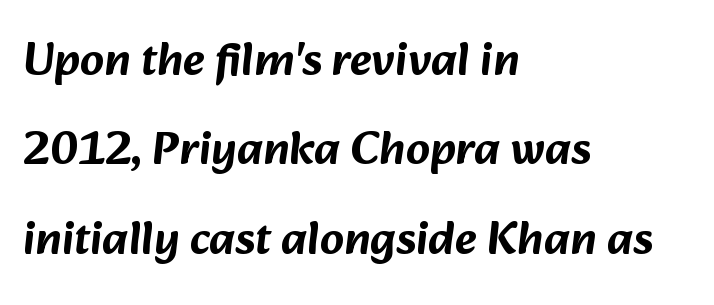
These lines are composed in type without serifs. The ragged edge is on the right, which tells us the setting is flush left. The rendering uses natural spacing where letterforms have individual widths. Underlining? Definitely not there.
